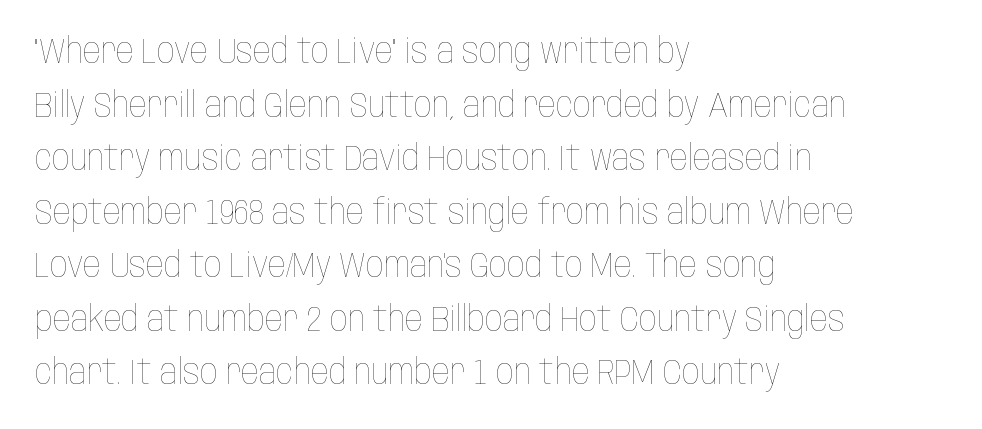
{"italic": "no", "bold": "no", "weight": "thin", "width": "condensed", "stroke_contrast": "low", "x_height": "large", "monospaced": "no", "underline": "no", "align": "left", "line_spacing": "normal", "line_spacing_ratio": 1.53, "letter_spacing": "normal", "letter_spacing_em": 0.0, "glyph_px": 35}
